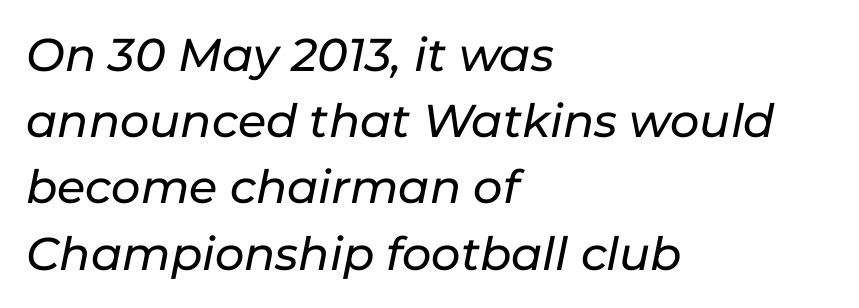
Q: Is the text italic (slanted)? A: Yes, it leans right by about 11 degrees.
Q: Is the text underlined? A: No.
Q: How is the paragraph aligned? A: Left-aligned.
Q: Is the spacing between letters normal or unusually wide? A: Normal.
Q: Is the spacing between lines tight, normal or loose? A: Normal.
Q: Width (condensed, normal, or wide)? A: Normal.
Q: Stroke contrast? A: Low.
Q: x-height? A: Medium.
Q: Monospaced? A: No.
